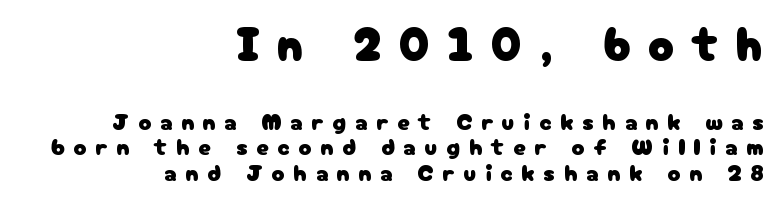
The image shows 48 px sans-serif type, upright; set right-aligned, tight line spacing (1.07x), unusually wide letter spacing (+0.37 em), not underlined; the first (top) block is 2.0x larger; low stroke contrast and a medium x-height.
